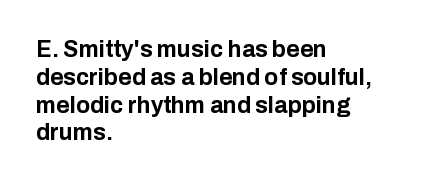
Q: Is the text bold? A: Yes.
Q: Is the text italic (slanted)? A: No, it is upright.
Q: Is the text underlined? A: No.
Q: How is the paragraph aligned? A: Left-aligned.
Q: Is the spacing between letters normal or unusually wide? A: Normal.
